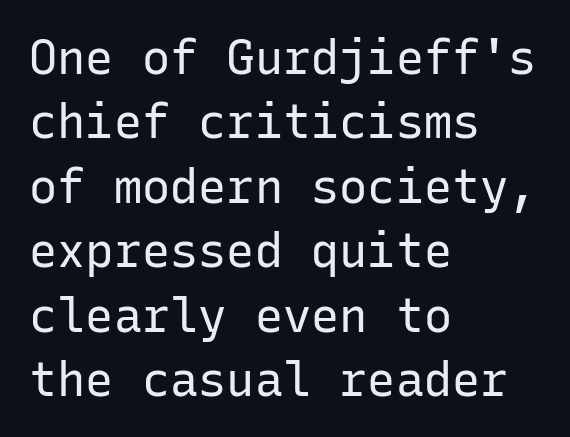
Q: Is the text bold? A: No.
Q: Is the text italic (slanted)? A: No, it is upright.
Q: Is the typeface a serif or a sans-serif typeface? A: Sans-serif.
Q: Is the text underlined? A: No.
Q: How is the paragraph aligned? A: Left-aligned.
Q: Is the spacing between letters normal or unusually wide? A: Normal.
Q: Is the spacing between lines tight, normal or loose? A: Normal.
Q: Width (condensed, normal, or wide)? A: Normal.
Q: Stroke contrast? A: Low.
Q: x-height? A: Medium.
Q: Monospaced? A: Yes.
